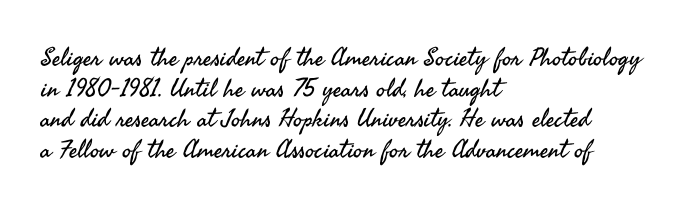
{"bold": "no", "underline": "no", "align": "left", "line_spacing_ratio": 1.23, "letter_spacing": "normal", "letter_spacing_em": 0.0, "glyph_px": 25}
